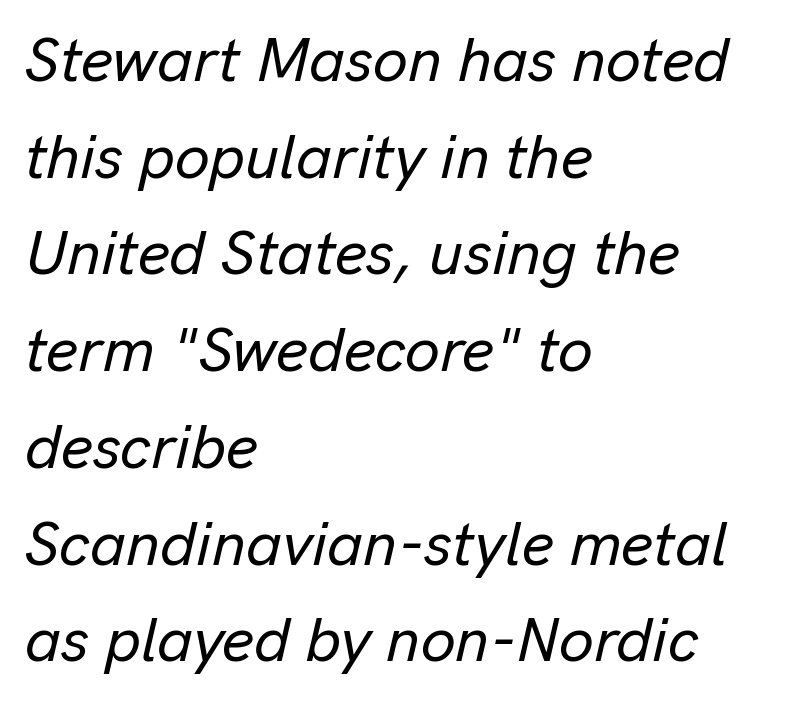
Bare-footed words on every line. Caption: standard tracking, unaltered. Slant detected: the letters are inclined. The space between consecutive lines is moderate.
